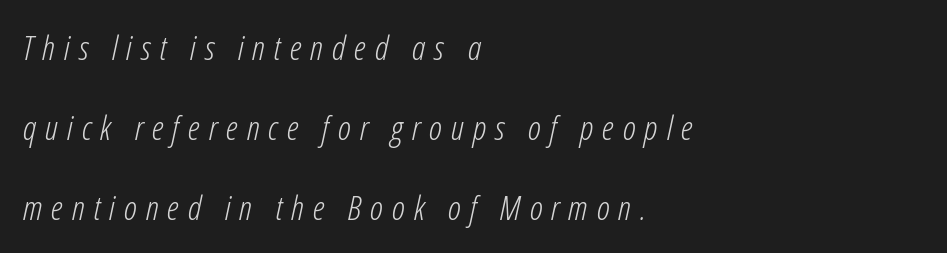
Q: Is the text bold? A: No.
Q: Is the text italic (slanted)? A: Yes, it leans right by about 12 degrees.
Q: Is the text underlined? A: No.
Q: How is the paragraph aligned? A: Left-aligned.
Q: Is the spacing between letters normal or unusually wide? A: Unusually wide.
Q: Is the spacing between lines tight, normal or loose? A: Loose.
Q: Width (condensed, normal, or wide)? A: Condensed.
Q: Stroke contrast? A: Low.
Q: x-height? A: Medium.
Q: Monospaced? A: No.
